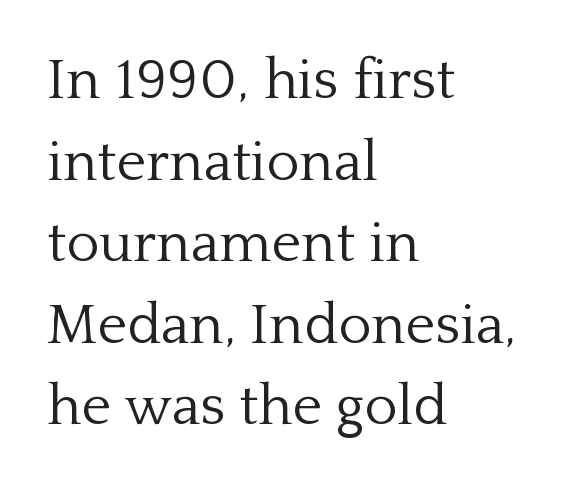
Q: Is the text bold? A: No.
Q: Is the text italic (slanted)? A: No, it is upright.
Q: Is the typeface a serif or a sans-serif typeface? A: Serif.
Q: Is the text underlined? A: No.
Q: How is the paragraph aligned? A: Left-aligned.
Q: Is the spacing between letters normal or unusually wide? A: Normal.
Q: Is the spacing between lines tight, normal or loose? A: Normal.
Q: Width (condensed, normal, or wide)? A: Normal.
Q: Stroke contrast? A: Low.
Q: x-height? A: Medium.
Q: Monospaced? A: No.
